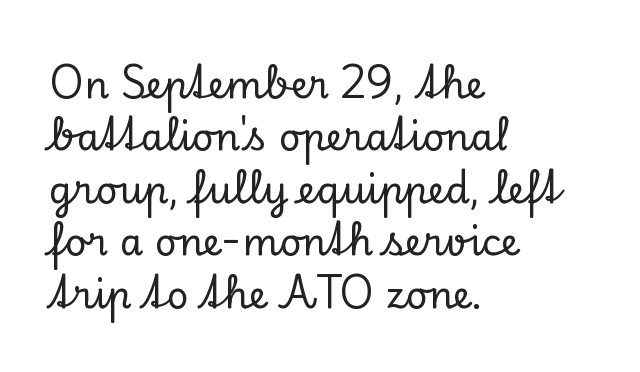
Q: Is the text italic (slanted)? A: No, it is upright.
Q: Is the text underlined? A: No.
Q: How is the paragraph aligned? A: Left-aligned.
Q: Is the spacing between letters normal or unusually wide? A: Normal.
Q: Is the spacing between lines tight, normal or loose? A: Normal.
Q: Width (condensed, normal, or wide)? A: Normal.
Q: Stroke contrast? A: Low.
Q: x-height? A: Small.
Q: Monospaced? A: No.
